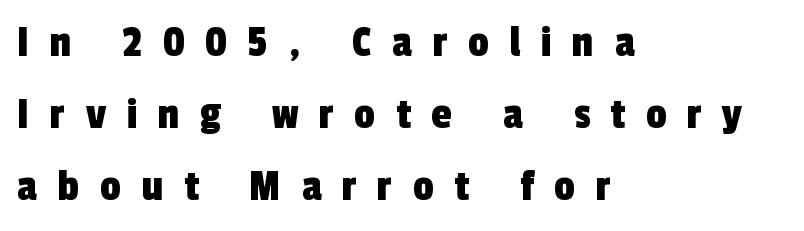
Notice how the passage keeps a crisp vertical edge on the left only. The zone under the glyphs is completely vacant. The line-height multiplier appears to be the usual default. Typographically, this falls in the sans-serif category. This rendering widens character spacing well past its baseline value. Varying glyph widths throughout — classic text-font behaviour.
